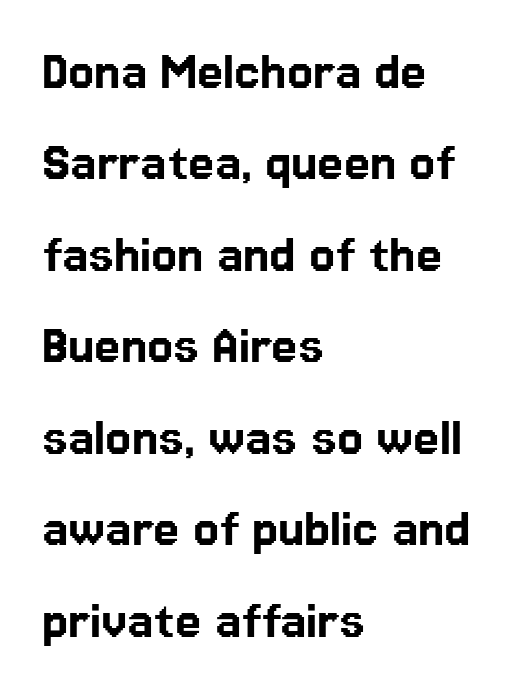
{"serif": "no", "italic": "no", "width": "normal", "stroke_contrast": "low", "x_height": "medium", "monospaced": "no", "underline": "no", "align": "left", "line_spacing": "normal", "line_spacing_ratio": 1.55, "letter_spacing": "normal", "letter_spacing_em": 0.0, "glyph_px": 59}
